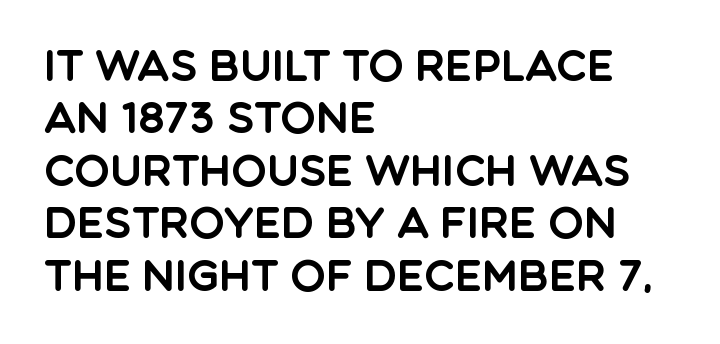
{"serif": "no", "italic": "no", "width": "normal", "x_height": "large", "monospaced": "no", "underline": "no", "align": "left", "line_spacing": "normal", "line_spacing_ratio": 1.25, "letter_spacing": "normal", "letter_spacing_em": 0.0, "glyph_px": 42}
